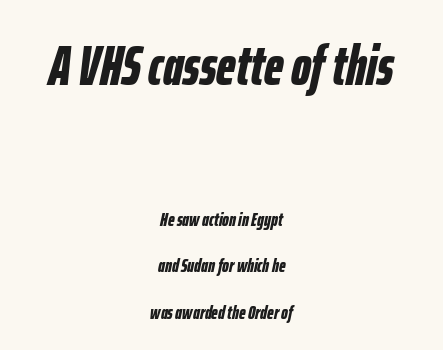
{"italic": "yes", "lean": "right", "slant_degrees": 12, "bold": "yes", "weight": "bold", "width": "condensed", "stroke_contrast": "low", "x_height": "medium", "monospaced": "no", "underline": "no", "align": "center", "line_spacing": "loose", "line_spacing_ratio": 2.46, "letter_spacing": "normal", "letter_spacing_em": 0.0, "larger_block": "first", "size_ratio": 2.95, "glyph_px": 56}
